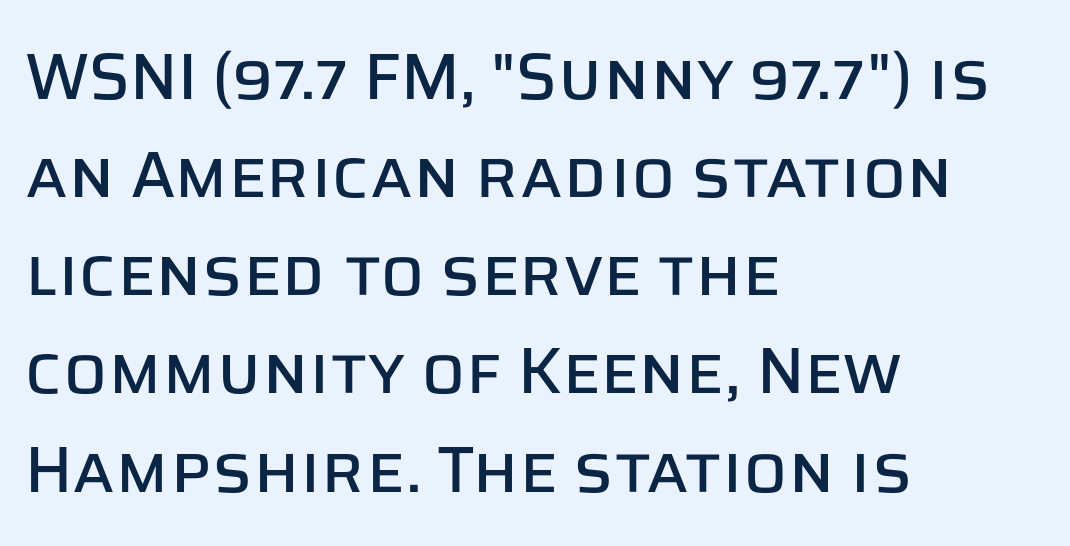
The image shows 65 px sans-serif type, upright; set left-aligned, normal line spacing (1.51x), normal letter spacing, not underlined; low stroke contrast and a large x-height.
